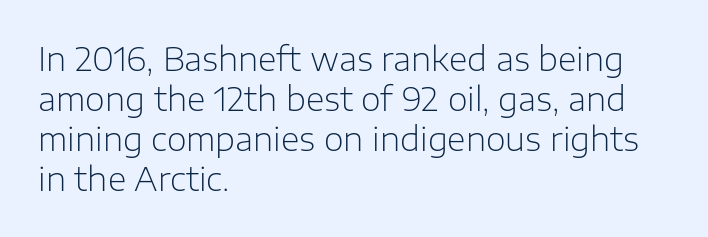
The image shows 32 px light sans-serif type, upright; set left-aligned, normal line spacing (1.25x), normal letter spacing, not underlined; low stroke contrast and a medium x-height.
